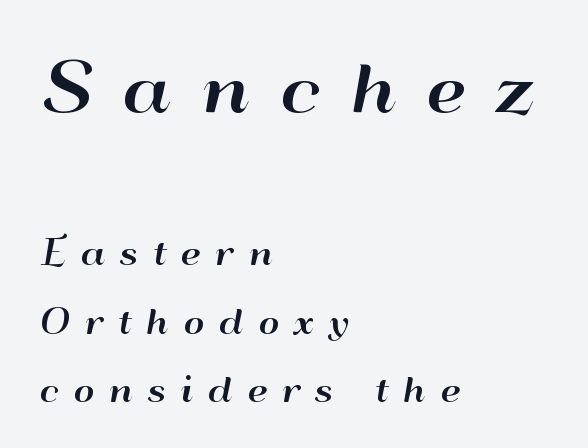
Q: Is the text italic (slanted)? A: Yes.
Q: Is the typeface a serif or a sans-serif typeface? A: Sans-serif.
Q: Is the text underlined? A: No.
Q: How is the paragraph aligned? A: Left-aligned.
Q: Is the spacing between letters normal or unusually wide? A: Unusually wide.
Q: Is the spacing between lines tight, normal or loose? A: Loose.
Q: Which block of text is set in a larger size, the first (top) or the second (bottom)? A: The first (top) one.
Q: Width (condensed, normal, or wide)? A: Wide.
Q: Stroke contrast? A: High.
Q: x-height? A: Small.
Q: Monospaced? A: No.
